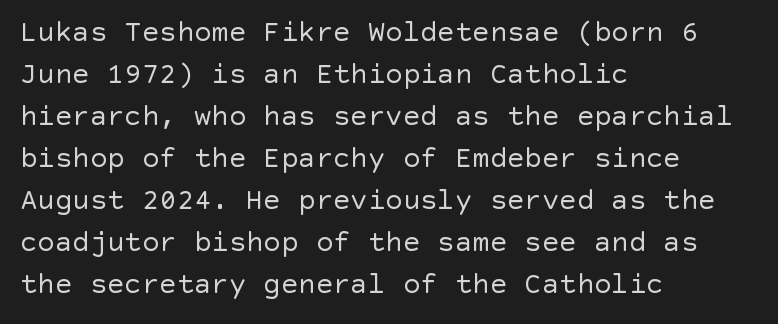
{"serif": "no", "italic": "no", "bold": "no", "weight": "regular", "width": "normal", "x_height": "large", "underline": "no", "align": "left", "line_spacing": "normal", "line_spacing_ratio": 1.45, "letter_spacing": "normal", "letter_spacing_em": 0.0, "glyph_px": 29}
